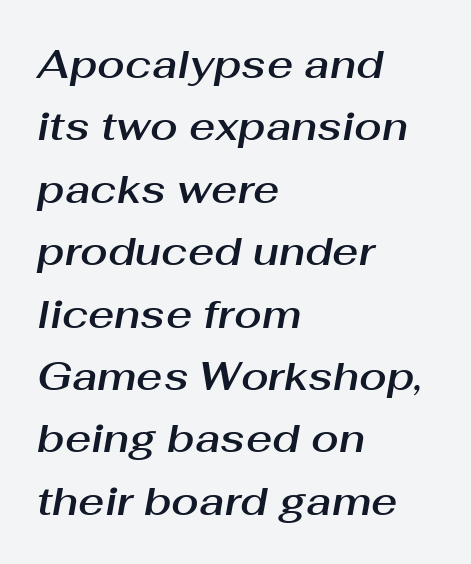
{"italic": "yes", "lean": "right", "slant_degrees": 10, "width": "normal", "stroke_contrast": "medium", "x_height": "medium", "monospaced": "no", "underline": "no", "align": "left", "line_spacing": "normal", "line_spacing_ratio": 1.56, "letter_spacing": "normal", "letter_spacing_em": 0.0, "glyph_px": 40}
